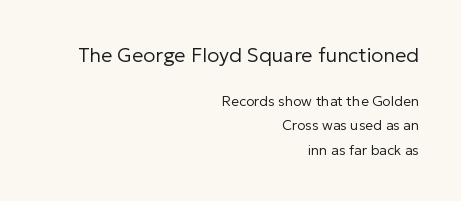
Look at the tracking — it's just the regular setting, nothing added. A typesetter would mark this as roman, not italic. Visually the block forms a straight wall on the right and a jagged coastline on the left. A quiet, ordinary-to-light weight characterises the typeface. Descender tails drop into unmarked territory. Reading top to bottom, the characters get smaller at the block break.
